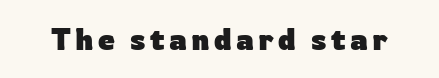
{"serif": "no", "italic": "no", "bold": "yes", "weight": "heavy", "width": "normal", "stroke_contrast": "low", "x_height": "medium", "monospaced": "no", "underline": "no", "glyph_px": 30}
